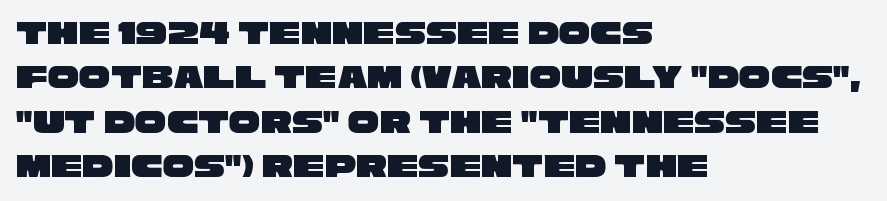
The image shows 35 px wide sans-serif type; set left-aligned, normal line spacing (1.27x), normal letter spacing, not underlined; low stroke contrast and a large x-height.
